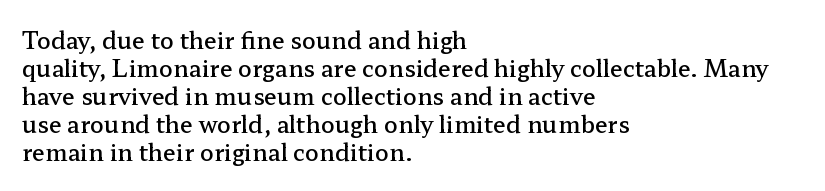
{"italic": "no", "bold": "semi", "underline": "no", "align": "left", "line_spacing_ratio": 1.22, "letter_spacing": "normal", "letter_spacing_em": 0.0, "glyph_px": 23}
